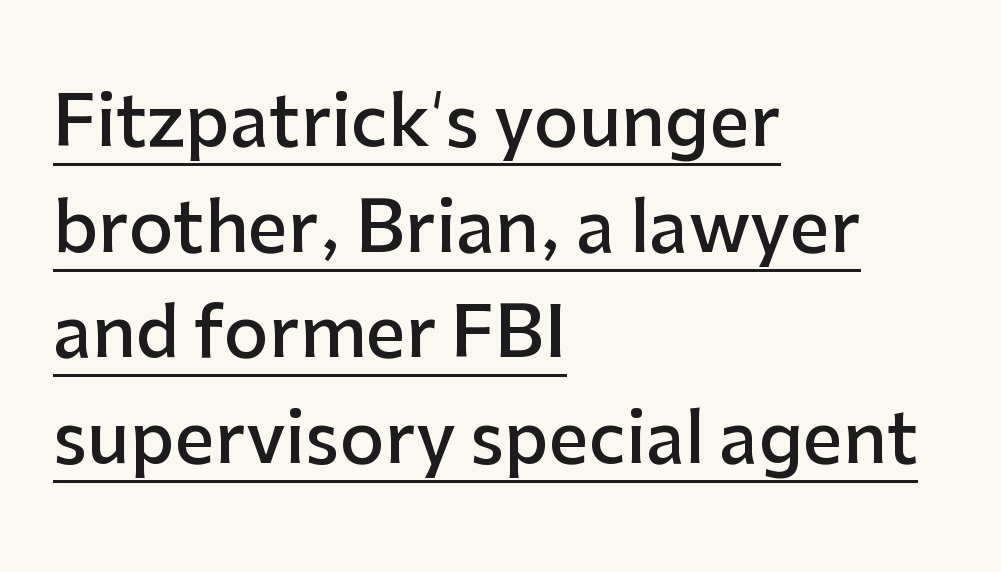
{"serif": "no", "italic": "no", "bold": "semi", "weight": "semibold", "width": "normal", "stroke_contrast": "low", "x_height": "medium", "monospaced": "no", "underline": "yes", "align": "left", "line_spacing": "normal", "line_spacing_ratio": 1.51, "letter_spacing": "normal", "letter_spacing_em": 0.0, "glyph_px": 70}
